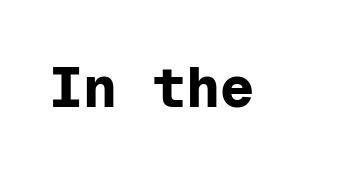
{"serif": "no", "italic": "no", "bold": "yes", "weight": "bold", "width": "normal", "stroke_contrast": "low", "x_height": "medium", "monospaced": "yes", "underline": "no", "letter_spacing": "normal", "letter_spacing_em": 0.0, "glyph_px": 57}
